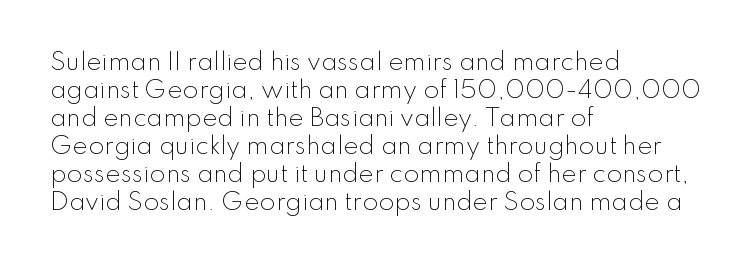
Every stem runs plumb, perpendicular to the baseline. Layout note: lines flush left. Decoration check: the copy has no underline. Short note: letters normally spaced.
